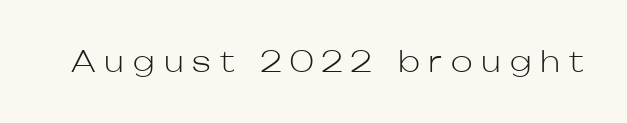
{"serif": "no", "italic": "no", "bold": "no", "weight": "light", "width": "normal", "stroke_contrast": "low", "x_height": "medium", "monospaced": "no", "underline": "no", "letter_spacing": "wide", "letter_spacing_em": 0.31, "glyph_px": 29}
